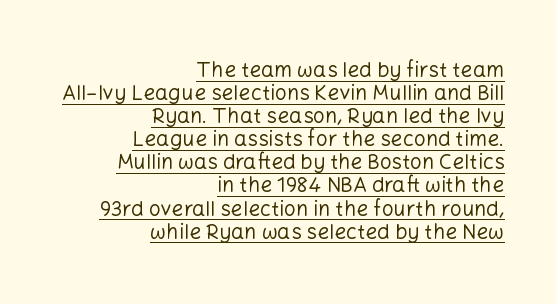
The image shows 21 px text type, upright; set right-aligned, tight line spacing (1.1x), normal letter spacing, underlined.
